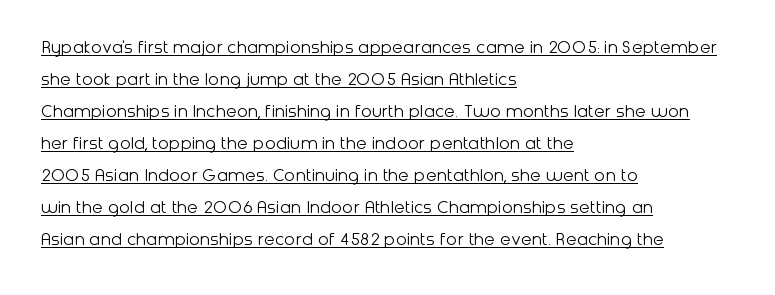
{"italic": "no", "bold": "no", "underline": "yes", "align": "left", "line_spacing": "normal", "line_spacing_ratio": 1.6, "letter_spacing": "normal", "letter_spacing_em": 0.0, "glyph_px": 20}
